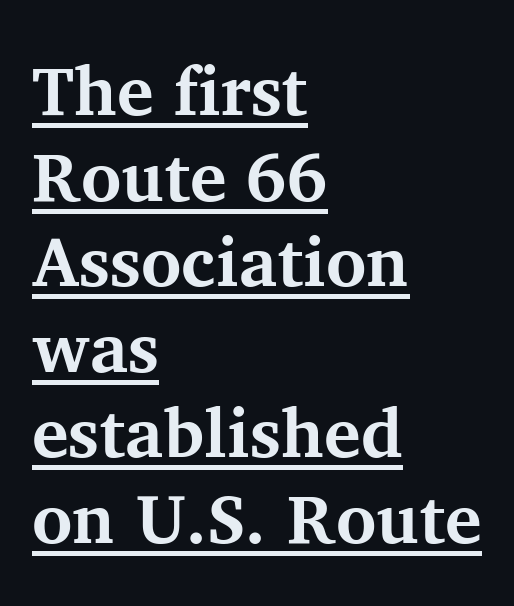
{"serif": "yes", "italic": "no", "bold": "yes", "weight": "bold", "width": "normal", "stroke_contrast": "medium", "x_height": "medium", "monospaced": "no", "underline": "yes", "align": "left", "line_spacing_ratio": 1.24, "letter_spacing": "normal", "letter_spacing_em": 0.0, "glyph_px": 69}
